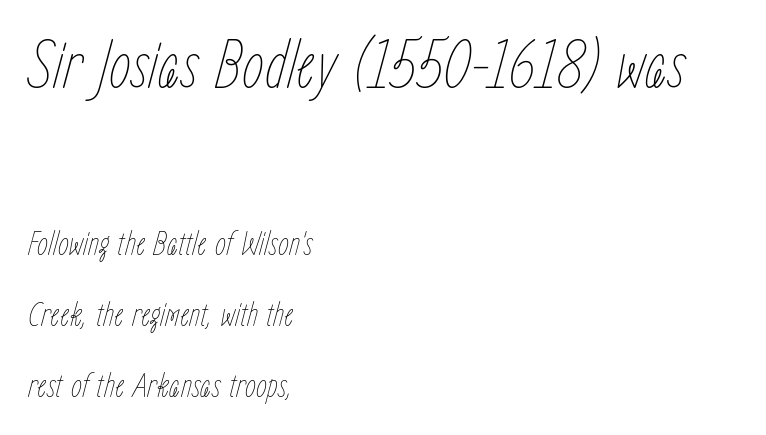
Q: Is the text bold? A: No.
Q: Is the text italic (slanted)? A: Yes, it leans right by about 15 degrees.
Q: Is the text underlined? A: No.
Q: How is the paragraph aligned? A: Left-aligned.
Q: Is the spacing between letters normal or unusually wide? A: Normal.
Q: Is the spacing between lines tight, normal or loose? A: Loose.
Q: Which block of text is set in a larger size, the first (top) or the second (bottom)? A: The first (top) one.
Q: Width (condensed, normal, or wide)? A: Condensed.
Q: Stroke contrast? A: Low.
Q: x-height? A: Medium.
Q: Monospaced? A: No.
